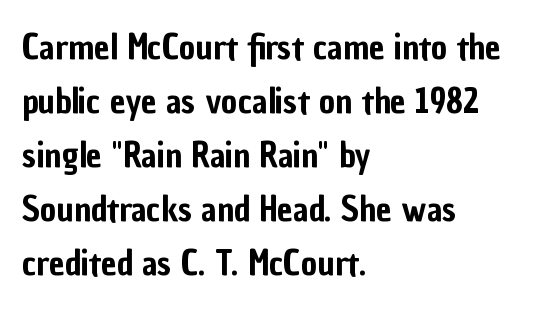
{"serif": "no", "italic": "no", "width": "condensed", "stroke_contrast": "low", "x_height": "medium", "monospaced": "no", "underline": "no", "align": "left", "line_spacing": "normal", "line_spacing_ratio": 1.54, "letter_spacing": "normal", "letter_spacing_em": 0.0, "glyph_px": 35}
